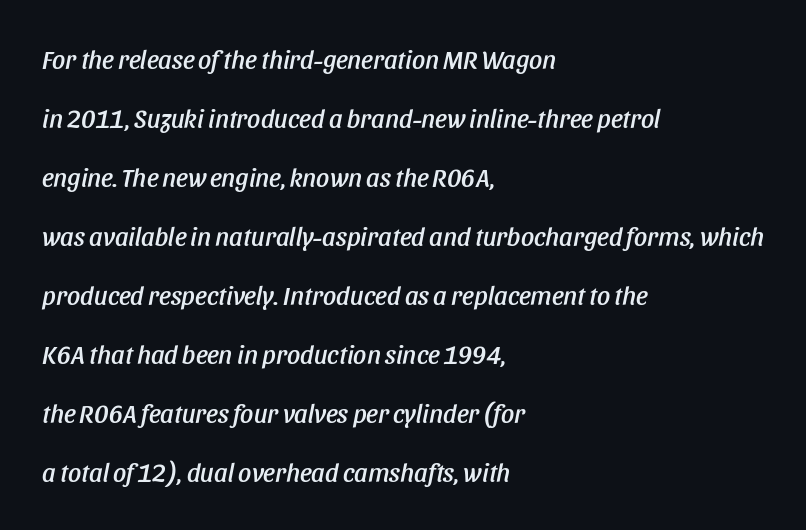
Q: Is the text italic (slanted)? A: Yes, it leans right by about 11 degrees.
Q: Is the text underlined? A: No.
Q: How is the paragraph aligned? A: Left-aligned.
Q: Is the spacing between letters normal or unusually wide? A: Normal.
Q: Is the spacing between lines tight, normal or loose? A: Loose.
